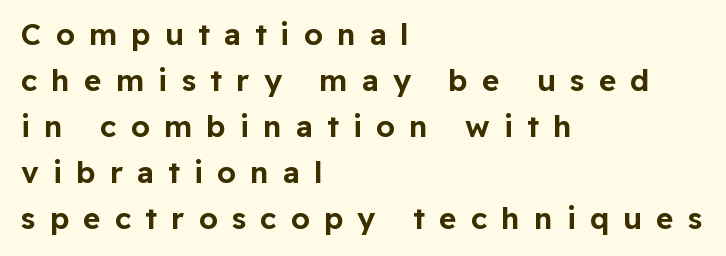
The image shows 30 px sans-serif type, upright; set left-aligned, normal line spacing (1.53x), unusually wide letter spacing (+0.47 em), not underlined; low stroke contrast and a medium x-height.
